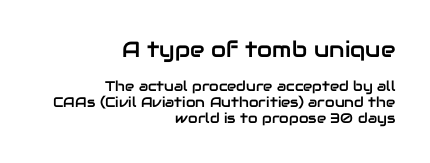
{"italic": "no", "underline": "no", "align": "right", "line_spacing": "tight", "line_spacing_ratio": 1.13, "letter_spacing": "normal", "letter_spacing_em": 0.0, "larger_block": "first", "size_ratio": 1.57, "glyph_px": 22}
